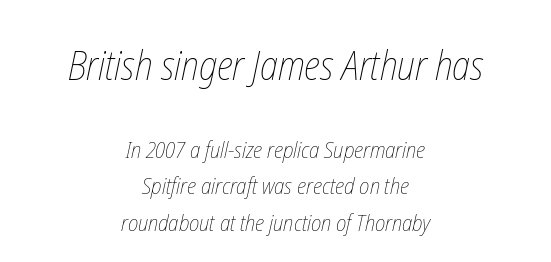
The image shows 40 px thin, condensed type; set centered, normal line spacing (1.59x), normal letter spacing, not underlined; the first (top) block is 1.74x larger; low stroke contrast and a medium x-height.
